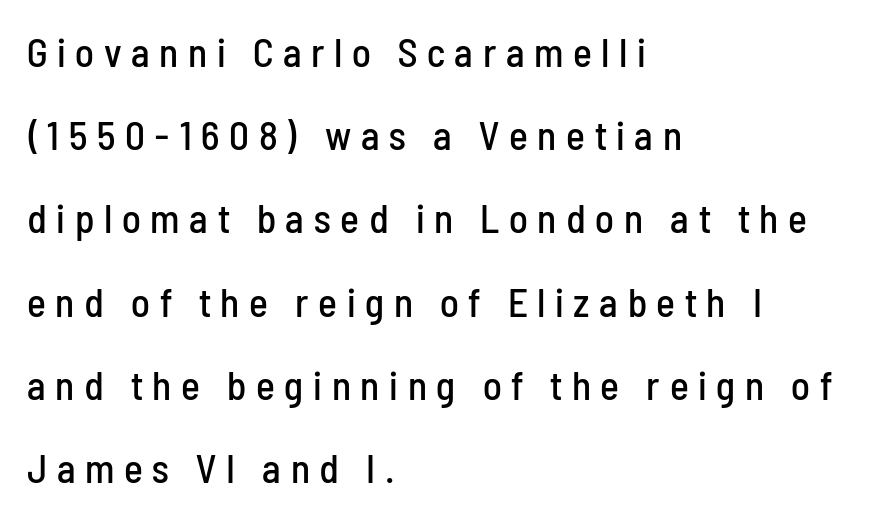
{"serif": "no", "italic": "no", "width": "condensed", "stroke_contrast": "low", "x_height": "medium", "monospaced": "no", "underline": "no", "align": "left", "line_spacing": "loose", "line_spacing_ratio": 2.08, "letter_spacing": "wide", "letter_spacing_em": 0.24, "glyph_px": 40}
